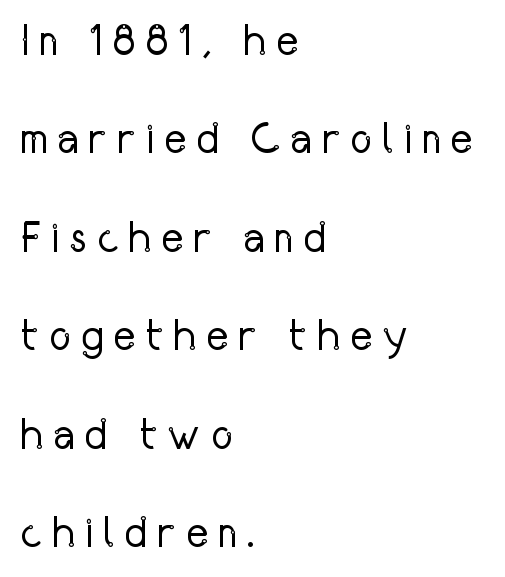
The image shows 43 px regular-weight, condensed sans-serif type, upright; set left-aligned, loose line spacing (2.29x), unusually wide letter spacing (+0.21 em), not underlined; low stroke contrast and a medium x-height.
